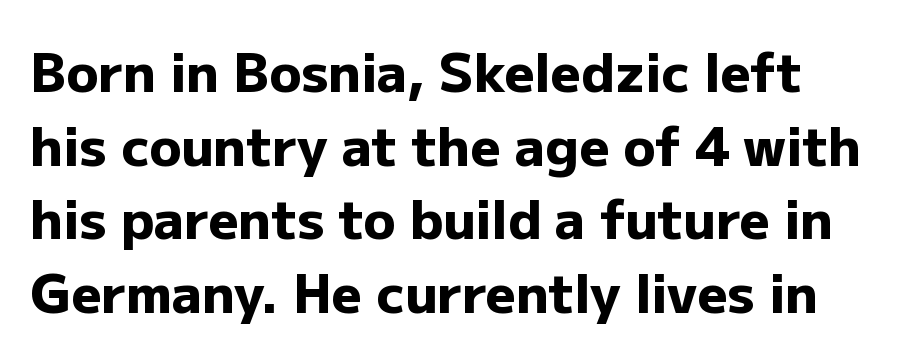
The image shows 53 px heavy sans-serif type, upright; set left-aligned, normal line spacing (1.39x), normal letter spacing, not underlined; low stroke contrast and a medium x-height.
